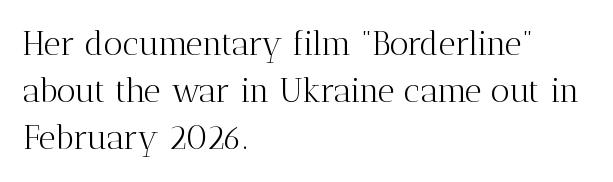
{"serif": "yes", "italic": "no", "bold": "no", "weight": "light", "width": "normal", "stroke_contrast": "medium", "x_height": "medium", "monospaced": "no", "underline": "no", "align": "left", "line_spacing": "normal", "line_spacing_ratio": 1.43, "letter_spacing": "normal", "letter_spacing_em": 0.0, "glyph_px": 33}
